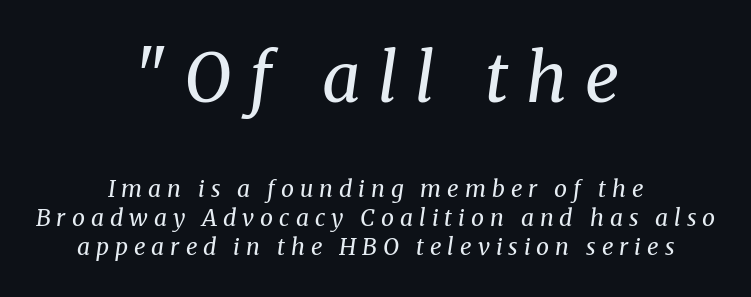
The image shows 68 px regular-weight serif type, italic (leaning right); set centered, normal line spacing (1.25x), unusually wide letter spacing (+0.26 em), not underlined; the first (top) block is 2.96x larger; medium stroke contrast and a medium x-height.
